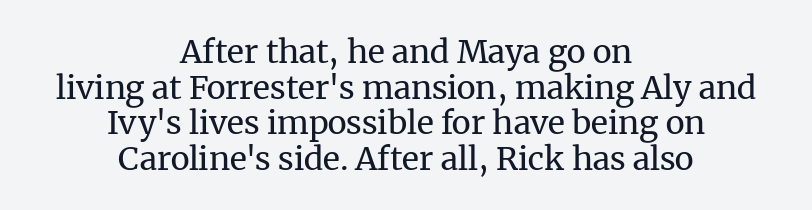
{"serif": "yes", "italic": "no", "bold": "no", "weight": "regular", "width": "normal", "stroke_contrast": "medium", "x_height": "medium", "monospaced": "no", "underline": "no", "align": "center", "line_spacing": "tight", "line_spacing_ratio": 1.11, "letter_spacing": "normal", "letter_spacing_em": 0.0, "glyph_px": 32}
